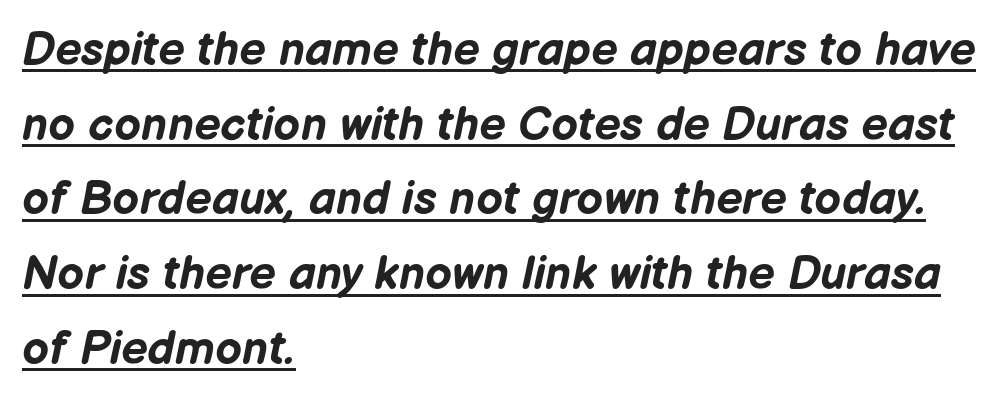
The image shows 47 px bold type, italic (leaning right); set left-aligned, normal line spacing (1.59x), normal letter spacing, underlined; low stroke contrast and a medium x-height.
